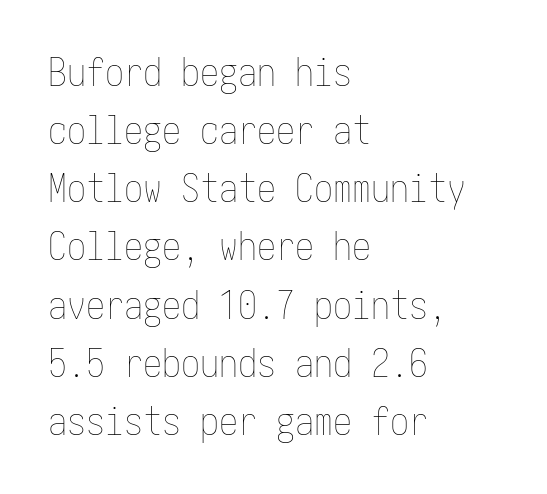
The image shows 38 px thin, condensed type, upright; set left-aligned, normal line spacing (1.53x), normal letter spacing, not underlined; low stroke contrast and a medium x-height.
